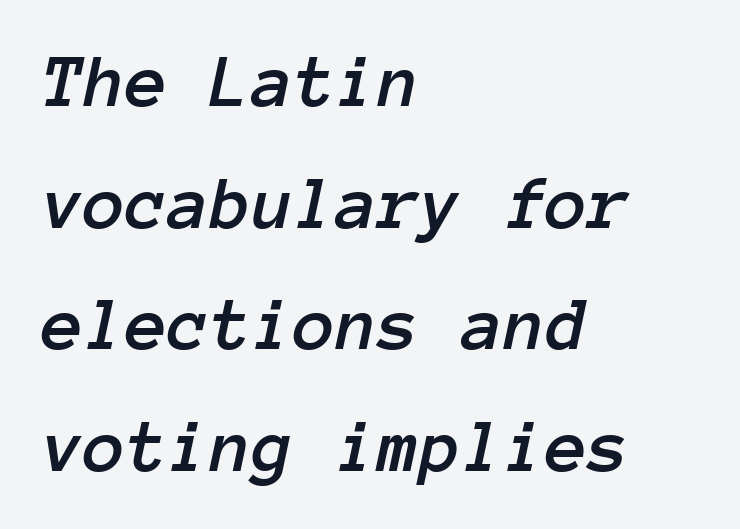
The image shows 77 px text type, italic (leaning right), monospaced; set left-aligned, normal line spacing (1.58x), normal letter spacing, not underlined; low stroke contrast and a medium x-height.
